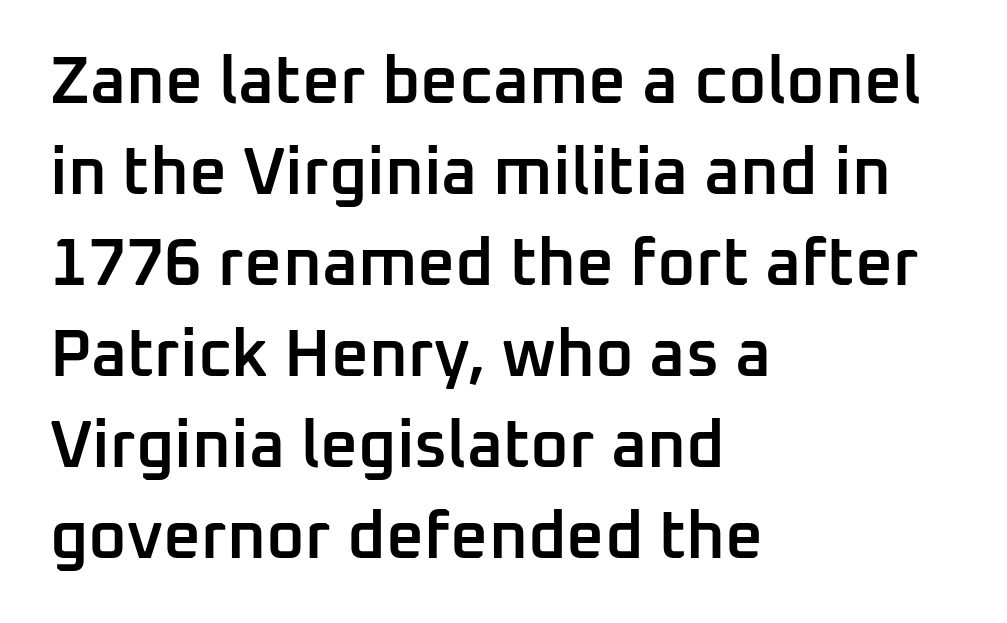
The image shows 66 px semibold sans-serif type, upright; set left-aligned, normal line spacing (1.38x), normal letter spacing, not underlined; low stroke contrast and a medium x-height.
